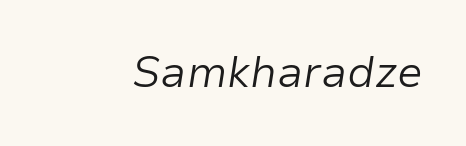
This is oblique type, the kind used for emphasis or titles. This sample uses plain, unmodified letter spacing. Descender tails drop into unmarked territory. This reads as an unemphasized weight, regular at the heaviest.
